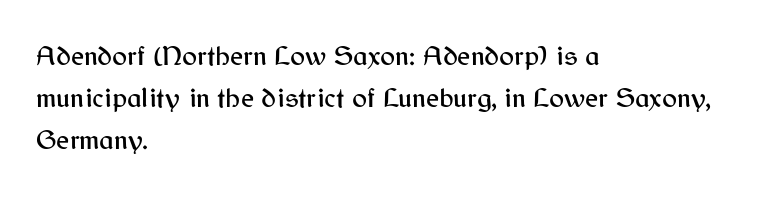
Honestly, the letter spacing is just normal — you wouldn't notice it. The face used here is proportionally spaced, like ordinary book or web type. The font family rendered here belongs to the sans-serif group. Unmarked baselines from the first word to the last. Is there any slant? The stems are plumb.
